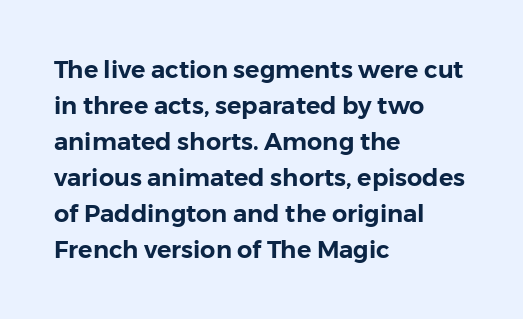
{"italic": "no", "underline": "no", "align": "left", "line_spacing": "normal", "line_spacing_ratio": 1.5, "letter_spacing": "normal", "letter_spacing_em": 0.0, "glyph_px": 24}
